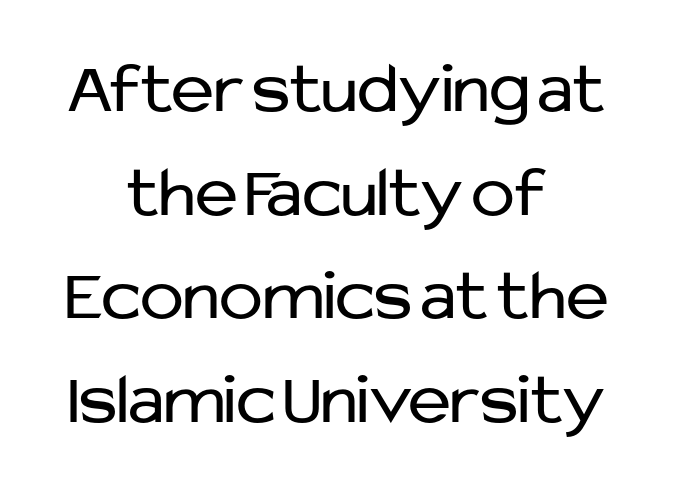
The image shows 73 px regular-weight sans-serif type, upright; set centered, normal line spacing (1.42x), normal letter spacing, not underlined; low stroke contrast and a medium x-height.
